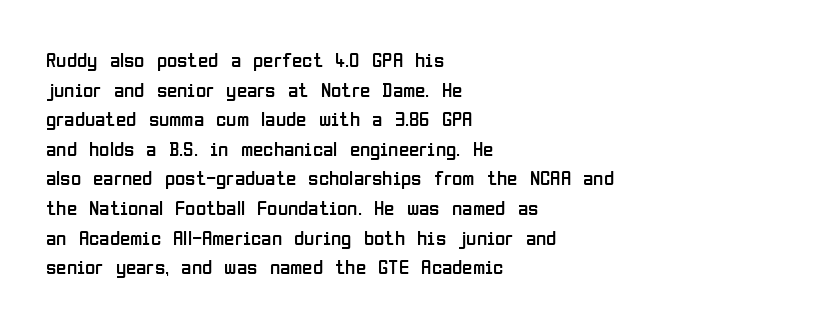
Quick note: underline off. Do the letters lean? They stand straight. The text block is weighted toward the left margin, trailing off unevenly rightward. This rendering leaves character spacing at its baseline value. Vertical spacing — default.
